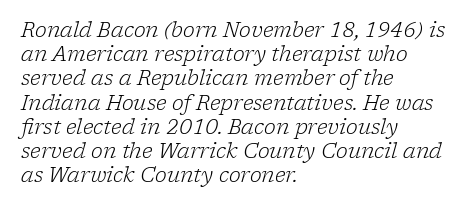
The image shows 20 px text type, italic (leaning right); set left-aligned, line spacing 1.21x, normal letter spacing, not underlined.
